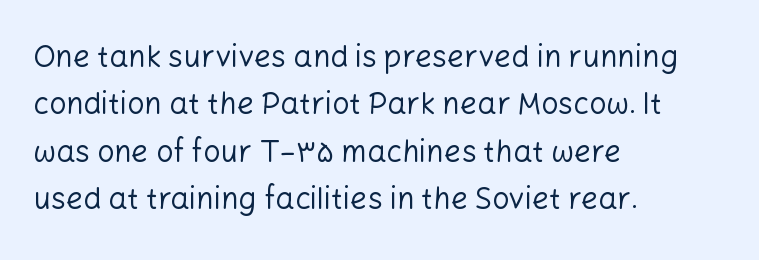
Q: Is the text bold? A: No.
Q: Is the text italic (slanted)? A: No, it is upright.
Q: Is the typeface a serif or a sans-serif typeface? A: Sans-serif.
Q: Is the text underlined? A: No.
Q: How is the paragraph aligned? A: Left-aligned.
Q: Is the spacing between letters normal or unusually wide? A: Normal.
Q: Is the spacing between lines tight, normal or loose? A: Normal.
Q: Width (condensed, normal, or wide)? A: Normal.
Q: Stroke contrast? A: Low.
Q: x-height? A: Medium.
Q: Monospaced? A: No.
